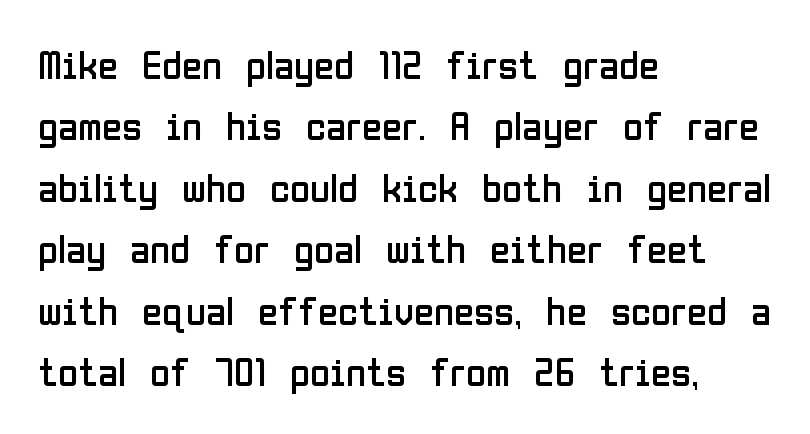
The image shows 41 px regular-weight, condensed sans-serif type, upright; set left-aligned, normal line spacing (1.5x), normal letter spacing, not underlined; low stroke contrast and a medium x-height.
